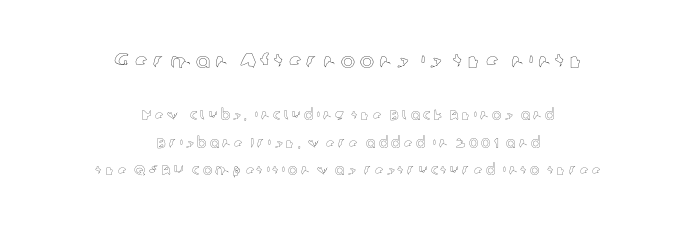
The image shows 21 px text type, upright; set centered, loose line spacing (1.97x), unusually wide letter spacing (+0.23 em), not underlined; the first (top) block is 1.5x larger.
